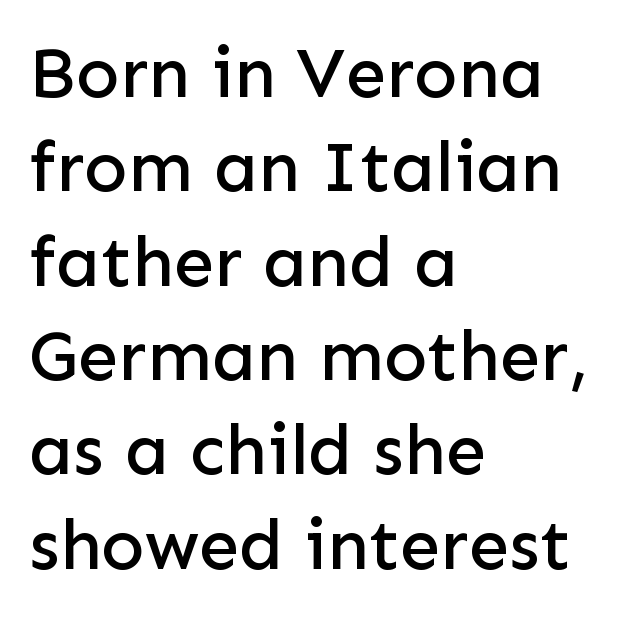
Q: Is the text italic (slanted)? A: No, it is upright.
Q: Is the typeface a serif or a sans-serif typeface? A: Sans-serif.
Q: Is the text underlined? A: No.
Q: How is the paragraph aligned? A: Left-aligned.
Q: Is the spacing between letters normal or unusually wide? A: Normal.
Q: Is the spacing between lines tight, normal or loose? A: Normal.
Q: Width (condensed, normal, or wide)? A: Normal.
Q: Stroke contrast? A: Low.
Q: x-height? A: Medium.
Q: Monospaced? A: No.
